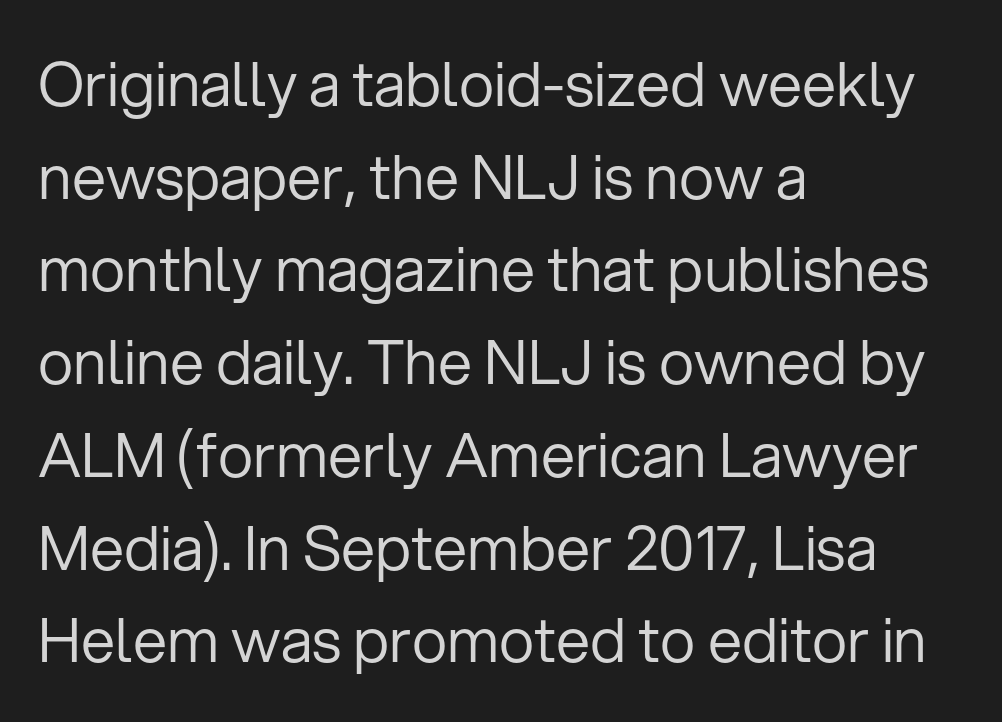
Type style note: lacks serifs. Do the characters align in a grid? No, the font is proportional. Weight: in the light-to-regular range. What stands out about the letter spacing? Nothing — it is the standard amount.
